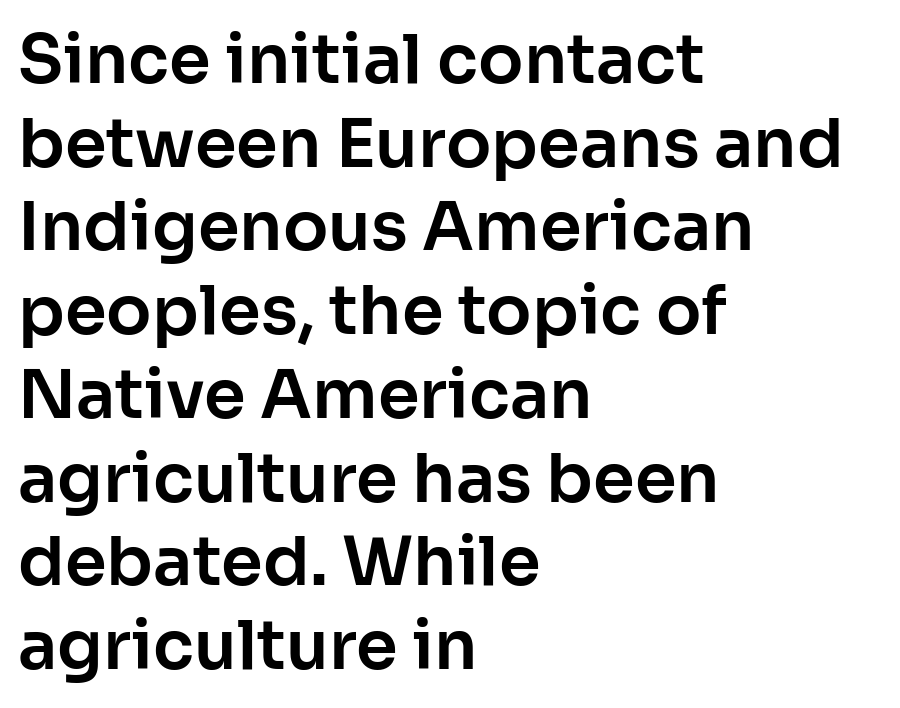
The image shows 67 px sans-serif type, upright; set left-aligned, normal line spacing (1.25x), normal letter spacing, not underlined; low stroke contrast and a medium x-height.
